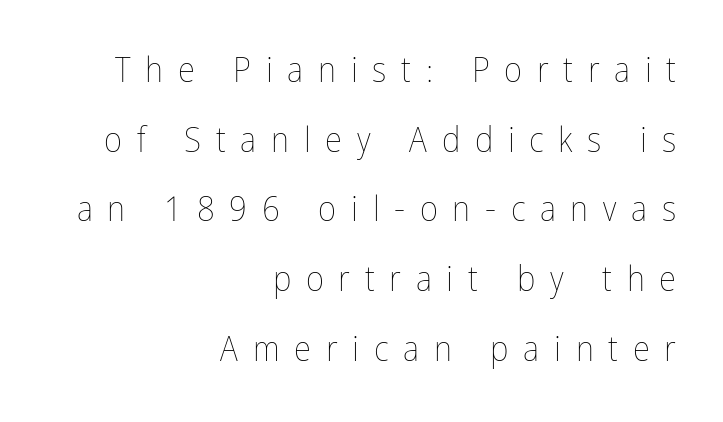
Heaviness? Minimal to ordinary, like unemphasized prose. Teacher's note: observe the even right margin — that is flush-right alignment. Designer's note — italics off, roman on. This sample uses expanded letter spacing, leaving extra air between glyphs. Proportional: the letters do not fall into vertical columns. The leading is generous, giving the passage an open texture.
